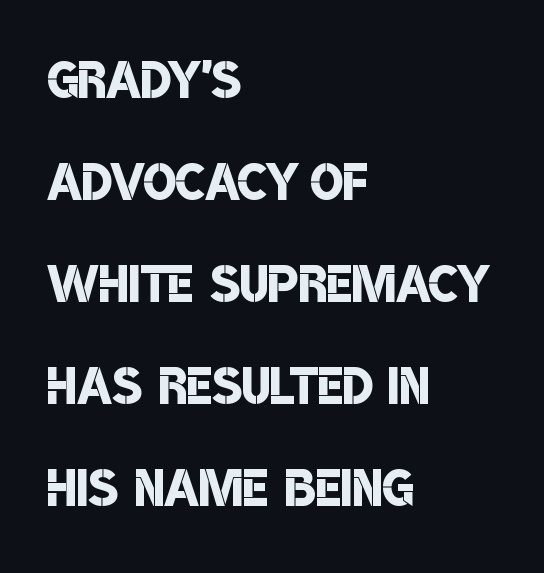
The passage shown is typed in a proportional face where columns would drift. Does the type have serifs? No, each stem ends abruptly. The face used here is rendered with its standard letterfit. The font is running at a semibold setting, under full bold.
